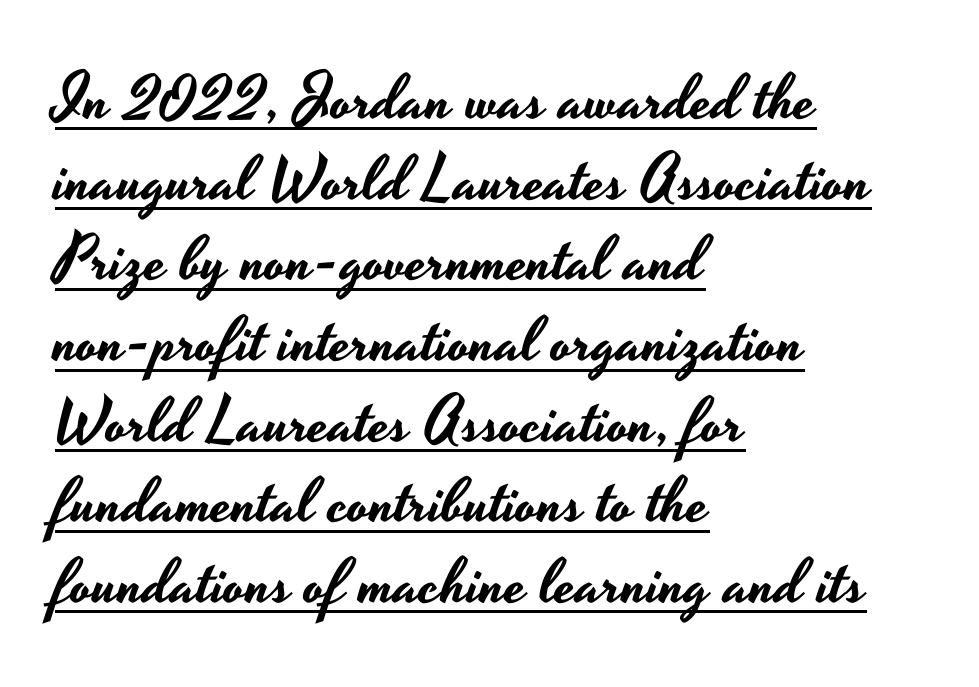
The image shows 63 px wide sans-serif type; set left-aligned, normal line spacing (1.28x), normal letter spacing, underlined; low stroke contrast and a small x-height.
